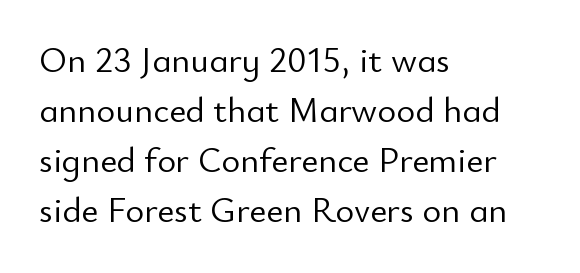
Descender tails drop into unmarked territory. A typesetter would mark this as roman, not italic. Each letter keeps its own natural width here, so spacing adapts to shape. Compared with typical body copy, the letter spacing here is the same. Letters have the restrained weight of plain body copy at most. Regarding leading, the lines here are spaced in the standard way.
